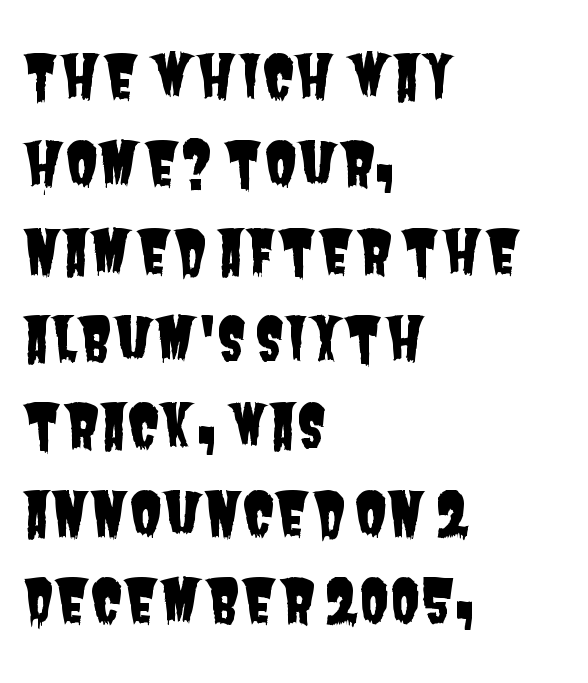
The image shows 59 px condensed sans-serif type; set left-aligned, normal line spacing (1.48x), normal letter spacing, not underlined; low stroke contrast and a large x-height.
